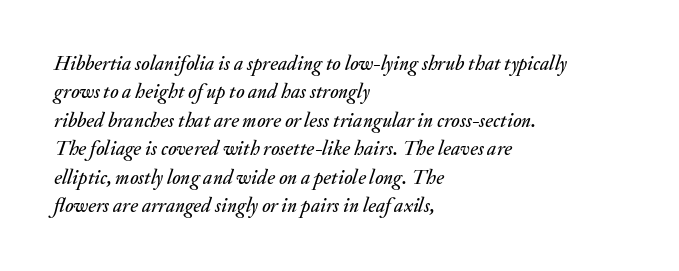
Q: Is the text italic (slanted)? A: Yes, it leans right by about 20 degrees.
Q: Is the text underlined? A: No.
Q: How is the paragraph aligned? A: Left-aligned.
Q: Is the spacing between letters normal or unusually wide? A: Normal.
Q: Is the spacing between lines tight, normal or loose? A: Normal.
